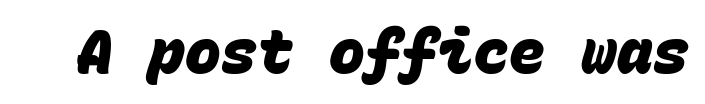
Spacing verdict: monospaced, one width for all characters. Here the glyphs are tracked normally, forming tight word shapes. Chunky letters — that's bold for sure. Stroke terminals: plain, sans-serif.
